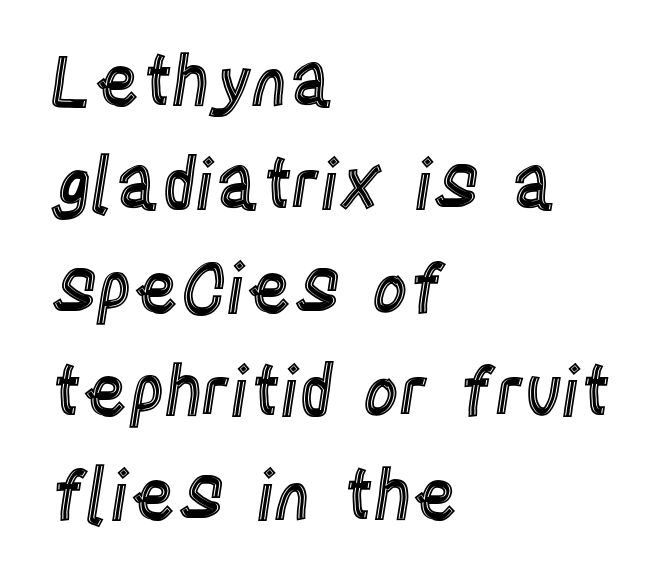
This rendering uses left alignment, leaving the right contour irregular. You could call the tracking neutral — neither tight nor loose. Only glyphs here, with clear space below each row. Each letter keeps its own natural width here, so spacing adapts to shape. The rendering uses a moderate line-height, typical for paragraphs.
